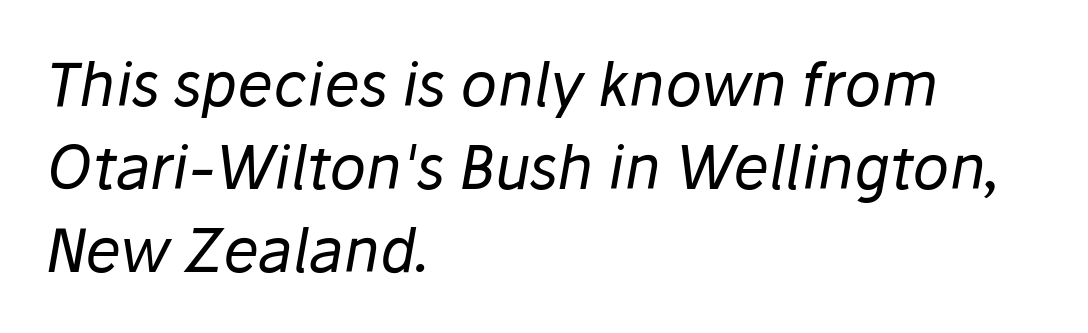
The image shows 60 px regular-weight type, italic (leaning right); set left-aligned, normal line spacing (1.38x), normal letter spacing, not underlined; low stroke contrast and a medium x-height.
